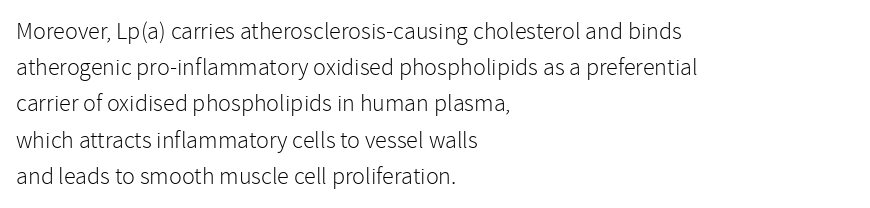
The image shows 24 px text type, upright; set left-aligned, normal line spacing (1.51x), normal letter spacing, not underlined.
